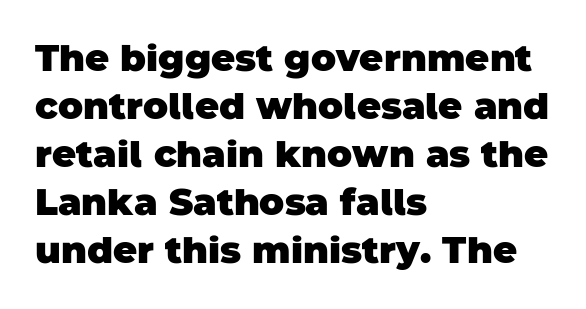
The image shows 37 px heavy sans-serif type; set left-aligned, normal line spacing (1.3x), normal letter spacing, not underlined; low stroke contrast and a large x-height.
